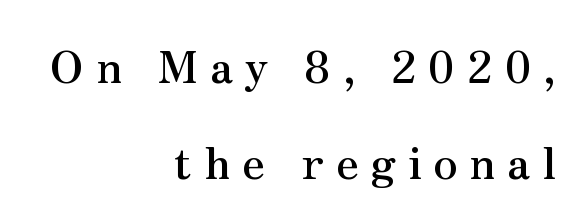
{"serif": "yes", "italic": "no", "width": "normal", "stroke_contrast": "medium", "x_height": "small", "monospaced": "no", "underline": "no", "align": "right", "line_spacing": "loose", "line_spacing_ratio": 2.14, "letter_spacing": "wide", "letter_spacing_em": 0.26, "glyph_px": 45}
